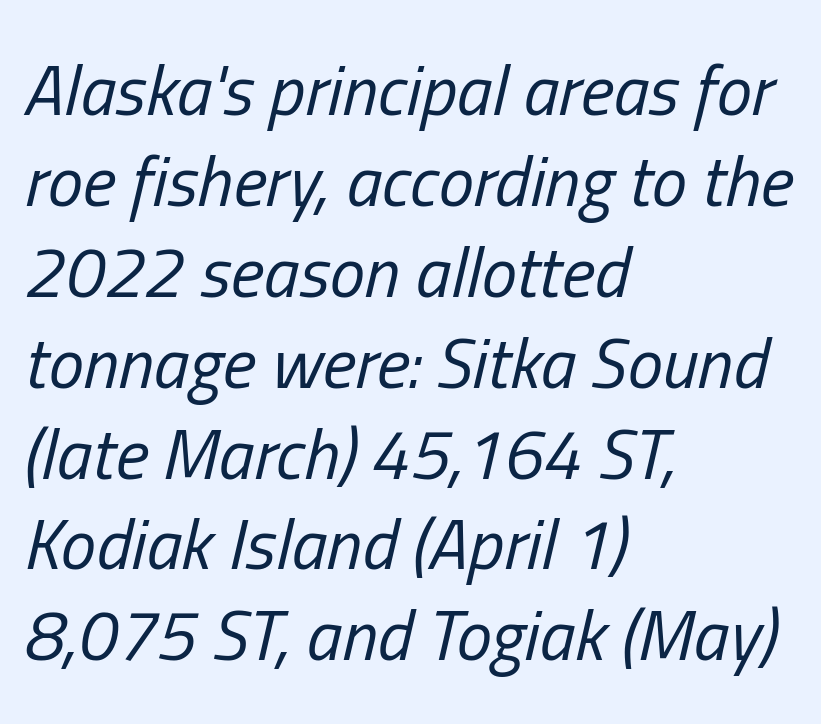
{"italic": "yes", "lean": "right", "slant_degrees": 13, "bold": "no", "weight": "regular", "width": "condensed", "stroke_contrast": "low", "x_height": "medium", "monospaced": "no", "underline": "no", "align": "left", "line_spacing": "normal", "line_spacing_ratio": 1.28, "letter_spacing": "normal", "letter_spacing_em": 0.0, "glyph_px": 71}
